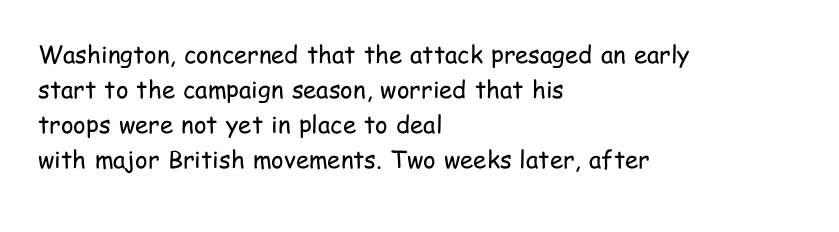
No word sits above an underline. This is the regular roman posture of the typeface. The lines in this sample share a left origin and differ only in where they stop. Successive baselines arrive at the customary interval.
